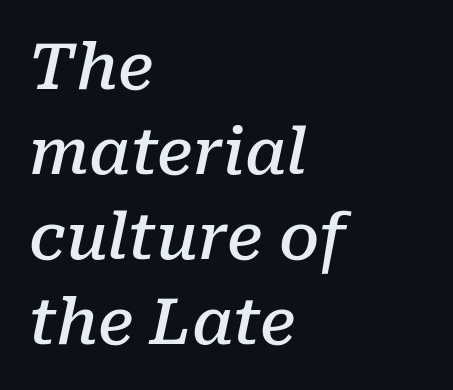
The image shows 64 px semibold serif type, italic (leaning right); set left-aligned, normal line spacing (1.33x), normal letter spacing, not underlined; low stroke contrast and a medium x-height.
